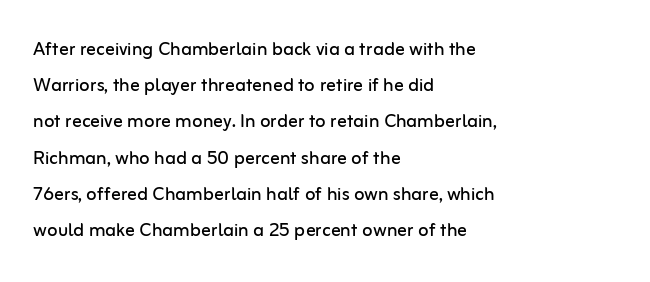
{"italic": "no", "bold": "no", "underline": "no", "align": "left", "line_spacing": "normal", "line_spacing_ratio": 1.51, "letter_spacing": "normal", "letter_spacing_em": 0.0, "glyph_px": 24}
